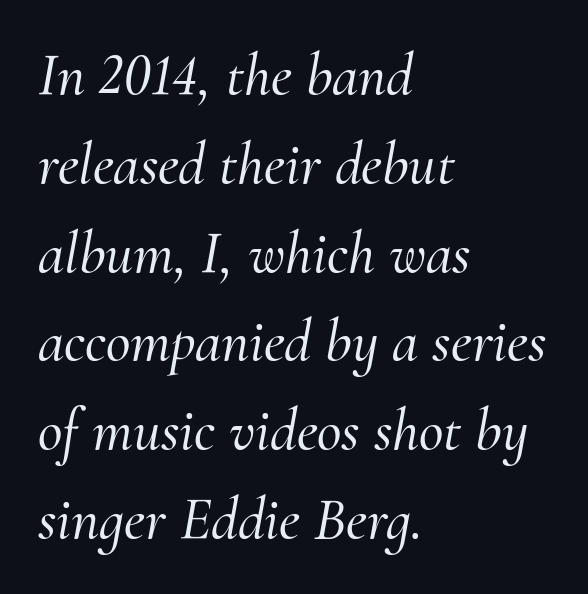
Observe the lean: these are italic letterforms. Caption: standard tracking, unaltered. Little horizontal feet cap the strokes, marking this as serif type. The area under the type is left untouched. The rag falls on the right side of this text block.
